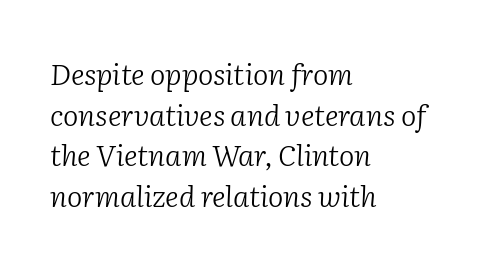
Q: Is the text bold? A: No.
Q: Is the text italic (slanted)? A: Yes, it leans right by about 2 degrees.
Q: Is the typeface a serif or a sans-serif typeface? A: Serif.
Q: Is the text underlined? A: No.
Q: How is the paragraph aligned? A: Left-aligned.
Q: Is the spacing between letters normal or unusually wide? A: Normal.
Q: Is the spacing between lines tight, normal or loose? A: Normal.
Q: Width (condensed, normal, or wide)? A: Normal.
Q: Stroke contrast? A: Low.
Q: x-height? A: Medium.
Q: Monospaced? A: No.
